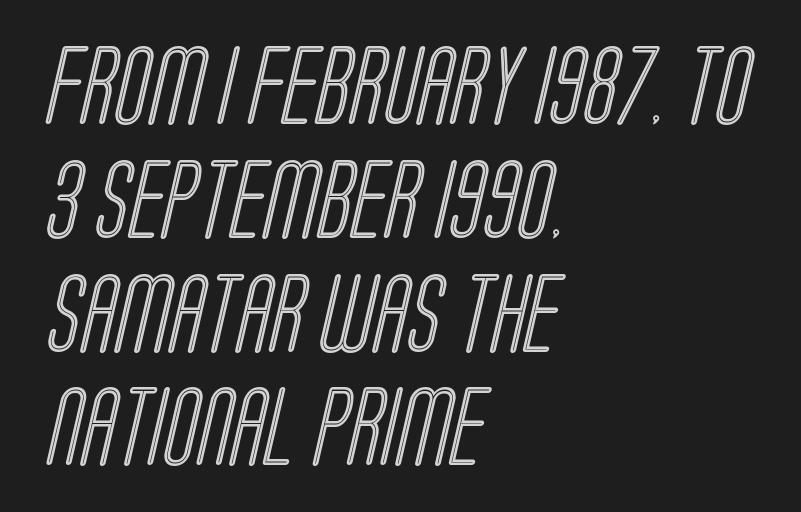
{"width": "condensed", "x_height": "large", "monospaced": "no", "underline": "no", "align": "left", "line_spacing": "normal", "line_spacing_ratio": 1.44, "letter_spacing": "normal", "letter_spacing_em": 0.0, "glyph_px": 79}
